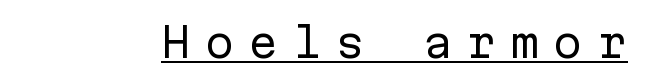
The image shows 40 px regular-weight sans-serif type, upright, monospaced; set unusually wide letter spacing (+0.34 em), underlined; low stroke contrast and a medium x-height.
